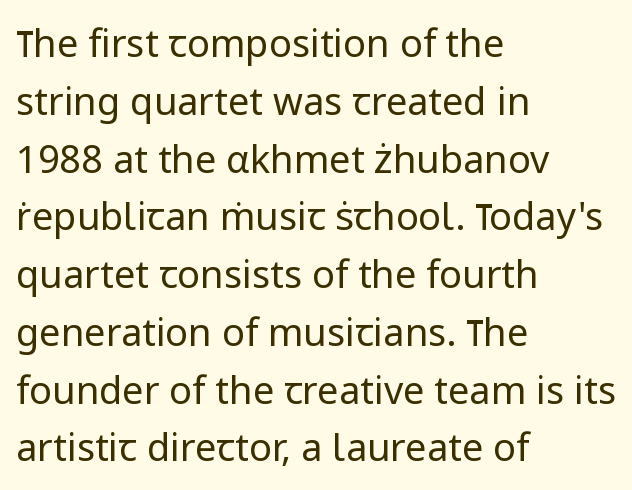
The passage shown is typed in a proportional face where columns would drift. Line starts are locked; line ends wander. The passage shown has conventional tracking throughout. Does the type have serifs? No, each stem ends abruptly. Is there much room between lines? A standard amount, neither cramped nor airy.
